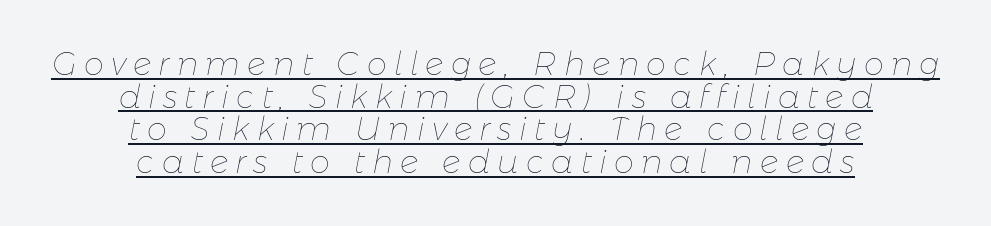
{"italic": "yes", "lean": "right", "slant_degrees": 11, "bold": "no", "weight": "thin", "width": "normal", "stroke_contrast": "low", "x_height": "medium", "monospaced": "no", "underline": "yes", "align": "center", "line_spacing": "tight", "line_spacing_ratio": 1.02, "letter_spacing": "wide", "letter_spacing_em": 0.23, "glyph_px": 32}
